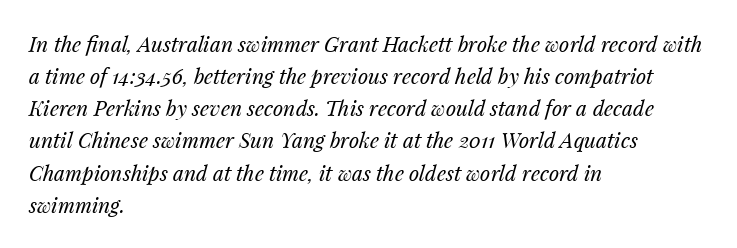
The space between consecutive lines is moderate. Words float on clear page, feet unadorned. All the whitespace from short lines collects on the right. Nothing heavy about these letters — not bold at all. Posture: slanted.
